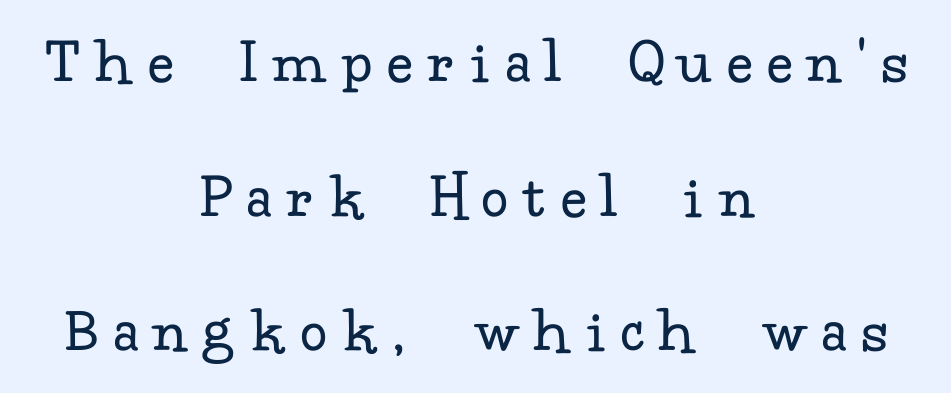
You could only call the tracking loose — the letters float apart. This sample uses a serif face. A typesetter would call this proportional, since set widths differ per character. Just letters on the line, the space beneath them empty.
